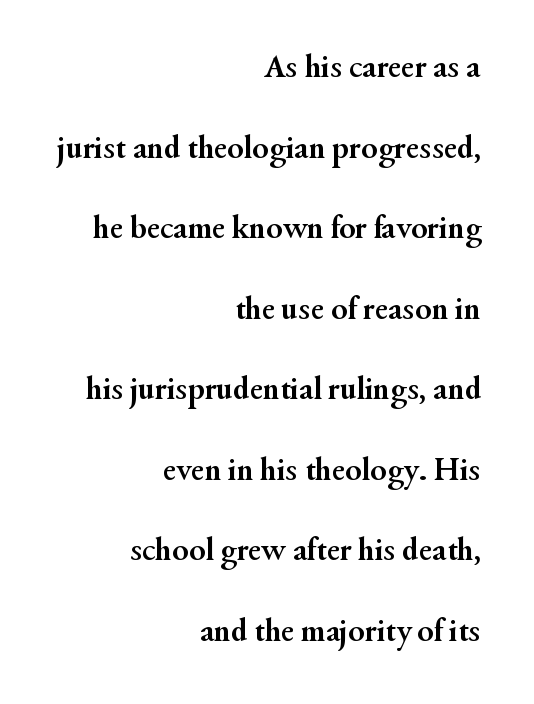
The image shows 33 px semibold serif type, upright; set right-aligned, loose line spacing (2.44x), normal letter spacing, not underlined; medium stroke contrast and a small x-height.
